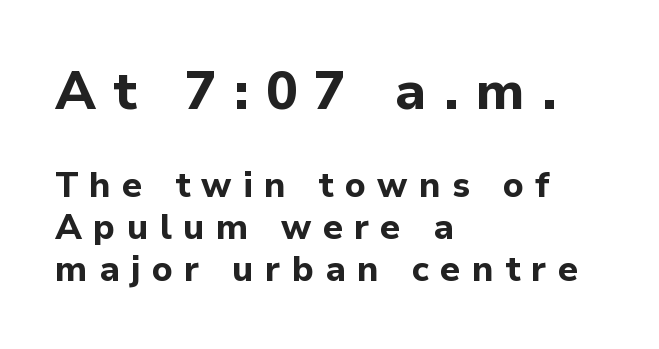
Q: Is the text bold? A: Yes.
Q: Is the text italic (slanted)? A: No, it is upright.
Q: Is the typeface a serif or a sans-serif typeface? A: Sans-serif.
Q: Is the text underlined? A: No.
Q: How is the paragraph aligned? A: Left-aligned.
Q: Is the spacing between letters normal or unusually wide? A: Unusually wide.
Q: Which block of text is set in a larger size, the first (top) or the second (bottom)? A: The first (top) one.
Q: Width (condensed, normal, or wide)? A: Normal.
Q: Stroke contrast? A: Low.
Q: x-height? A: Medium.
Q: Monospaced? A: No.
